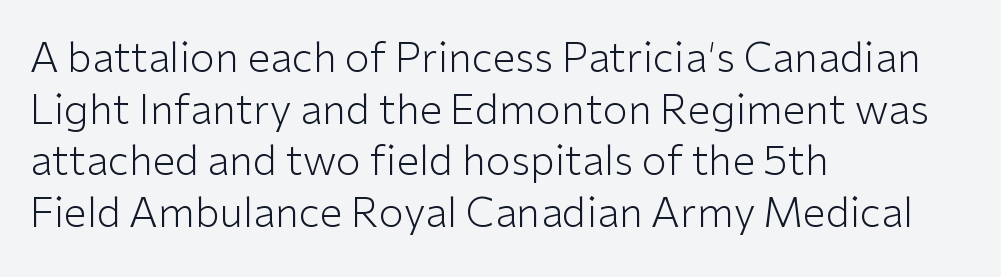
The image shows 41 px light sans-serif type, upright; set left-aligned, normal line spacing (1.26x), normal letter spacing, not underlined; low stroke contrast and a medium x-height.
